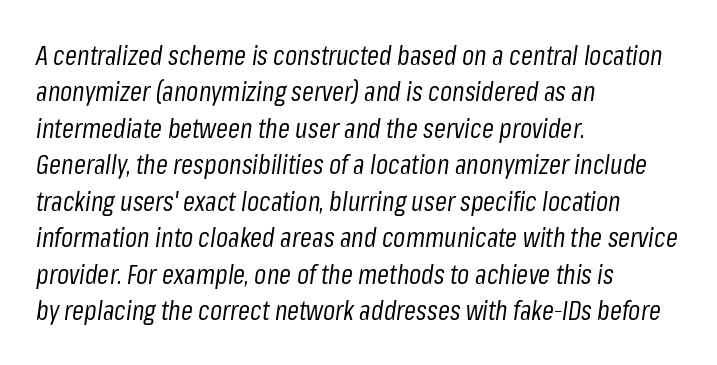
The image shows 27 px text type, italic (leaning right); set left-aligned, normal line spacing (1.35x), normal letter spacing, not underlined.
